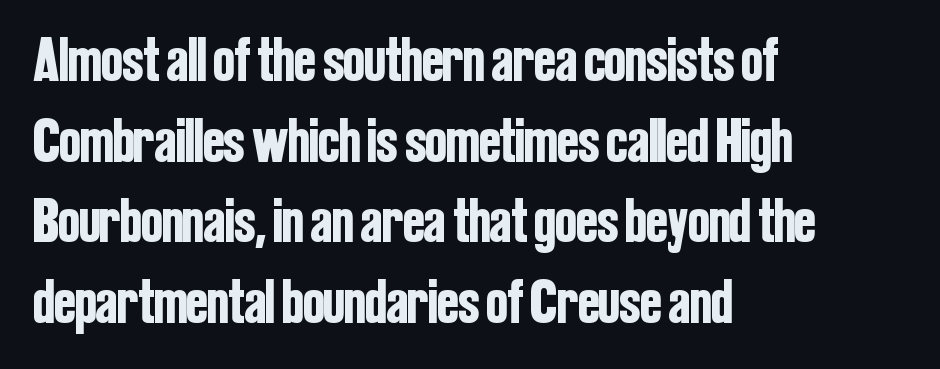
{"serif": "no", "italic": "no", "width": "condensed", "stroke_contrast": "low", "x_height": "medium", "monospaced": "no", "underline": "no", "align": "left", "line_spacing": "normal", "line_spacing_ratio": 1.28, "letter_spacing": "normal", "letter_spacing_em": 0.0, "glyph_px": 63}
